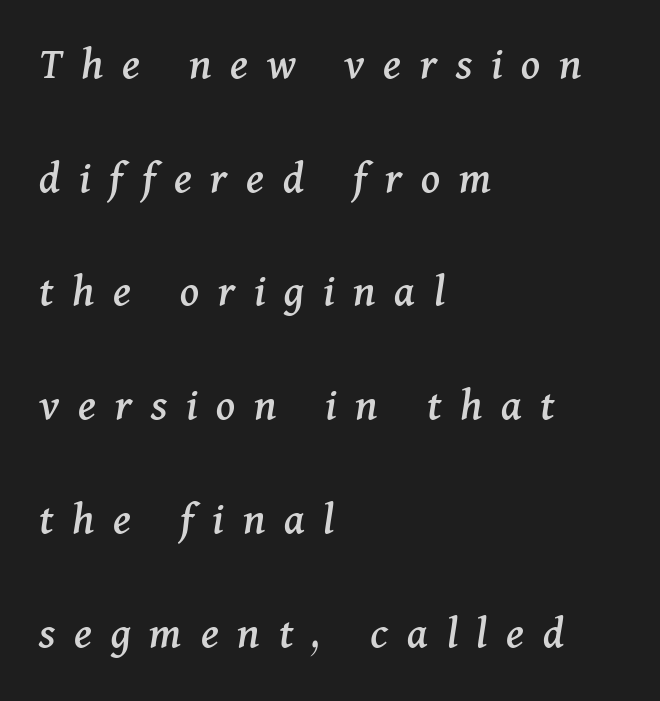
The image shows 47 px serif type, italic (leaning right); set left-aligned, loose line spacing (2.42x), unusually wide letter spacing (+0.4 em), not underlined; medium stroke contrast and a medium x-height.
